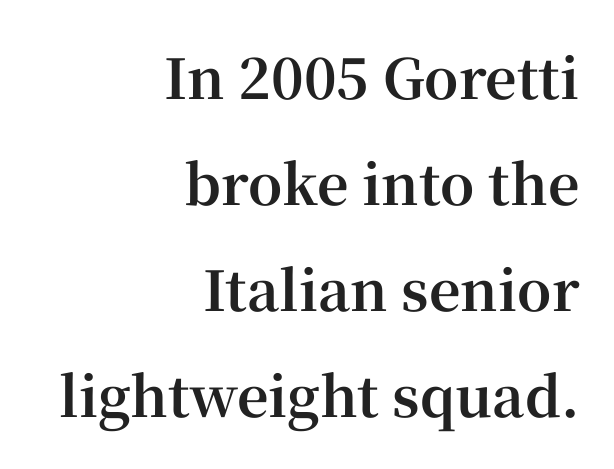
{"serif": "yes", "italic": "no", "bold": "yes", "weight": "bold", "width": "normal", "stroke_contrast": "high", "x_height": "medium", "monospaced": "no", "underline": "no", "align": "right", "line_spacing": "loose", "line_spacing_ratio": 1.93, "letter_spacing": "normal", "letter_spacing_em": 0.0, "glyph_px": 55}
